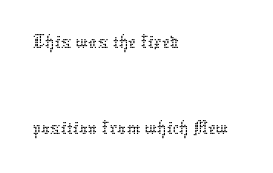
Q: Is the text bold? A: No.
Q: Is the text italic (slanted)? A: No, it is upright.
Q: Is the text underlined? A: No.
Q: How is the paragraph aligned? A: Left-aligned.
Q: Is the spacing between letters normal or unusually wide? A: Normal.
Q: Is the spacing between lines tight, normal or loose? A: Loose.
Q: Width (condensed, normal, or wide)? A: Normal.
Q: Stroke contrast? A: Low.
Q: x-height? A: Medium.
Q: Monospaced? A: No.
